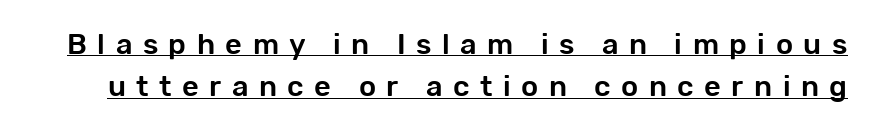
{"serif": "no", "italic": "no", "width": "normal", "stroke_contrast": "low", "x_height": "medium", "monospaced": "no", "underline": "yes", "line_spacing": "normal", "line_spacing_ratio": 1.46, "letter_spacing": "wide", "letter_spacing_em": 0.36, "glyph_px": 29}
